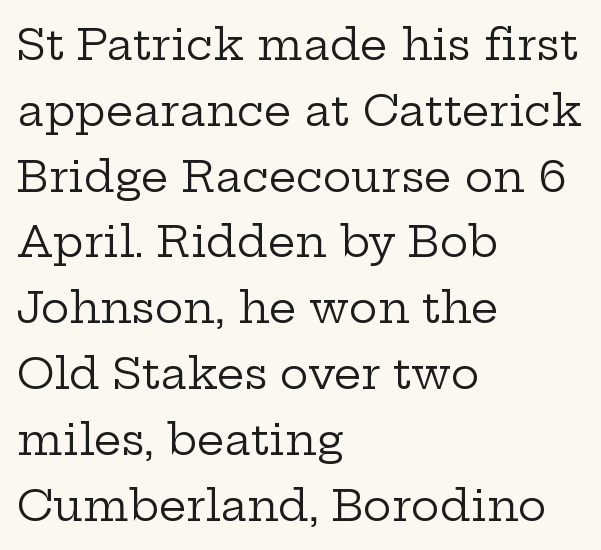
Q: Is the text bold? A: No.
Q: Is the text italic (slanted)? A: No, it is upright.
Q: Is the typeface a serif or a sans-serif typeface? A: Serif.
Q: Is the text underlined? A: No.
Q: How is the paragraph aligned? A: Left-aligned.
Q: Is the spacing between letters normal or unusually wide? A: Normal.
Q: Is the spacing between lines tight, normal or loose? A: Normal.
Q: Width (condensed, normal, or wide)? A: Wide.
Q: Stroke contrast? A: Low.
Q: x-height? A: Medium.
Q: Monospaced? A: No.
